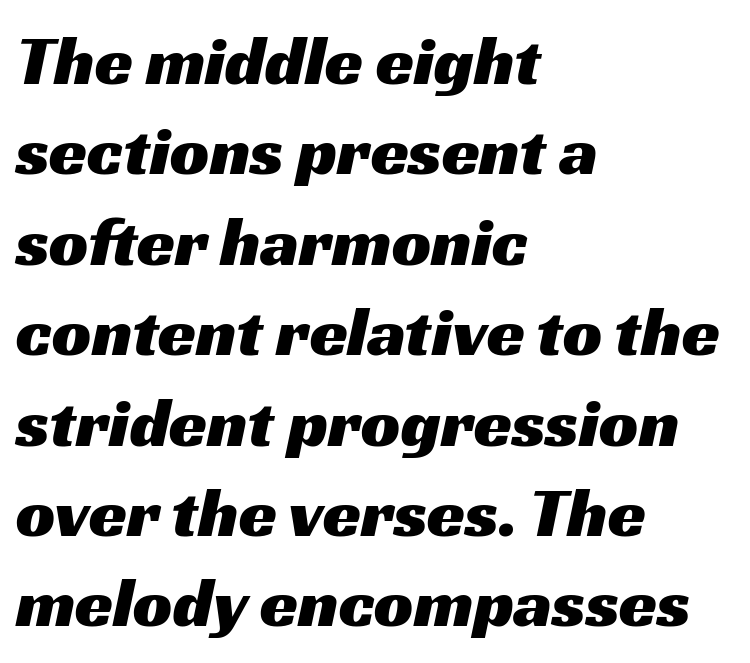
The image shows 69 px wide sans-serif type; set left-aligned, normal line spacing (1.31x), normal letter spacing, not underlined; medium stroke contrast and a medium x-height.
